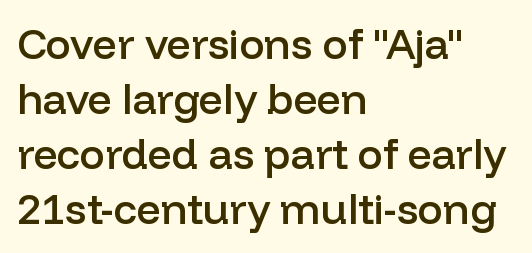
Style check: upright. Here the designer chose a conventional face with non-uniform glyph widths. Glyph-to-glyph distance matches everyday printed text. The passage is arranged the way most books set body copy — flush left.
